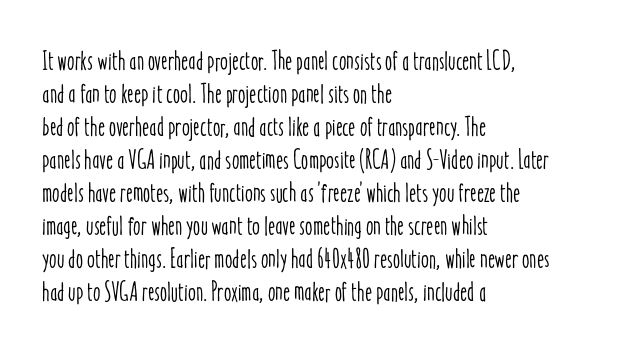
{"italic": "no", "underline": "no", "align": "left", "line_spacing_ratio": 1.22, "letter_spacing": "normal", "letter_spacing_em": 0.0, "glyph_px": 27}
